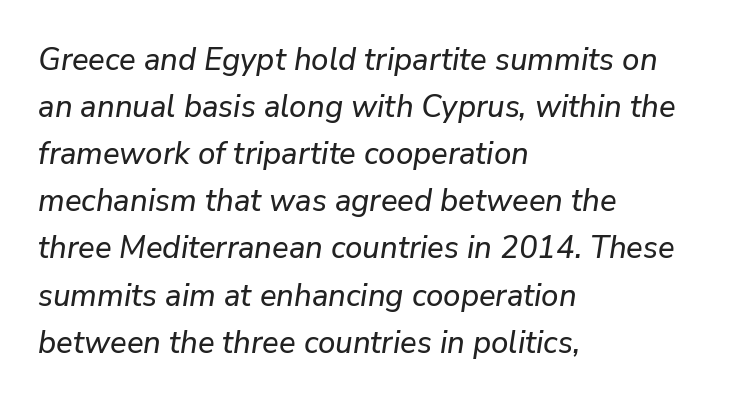
The image shows 31 px text type, italic (leaning right); set left-aligned, normal line spacing (1.52x), normal letter spacing, not underlined; low stroke contrast and a medium x-height.
